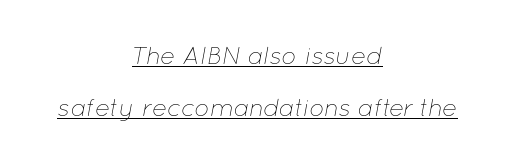
The image shows 25 px text type, italic (leaning right); set centered, loose line spacing (2.07x), normal letter spacing, underlined.
